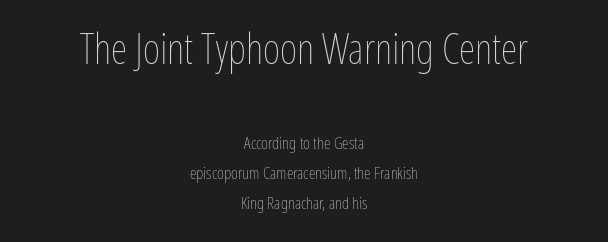
The image shows 42 px thin, condensed type, upright; set centered, line spacing 1.75x, normal letter spacing, not underlined; the first (top) block is 2.47x larger; low stroke contrast and a medium x-height.
